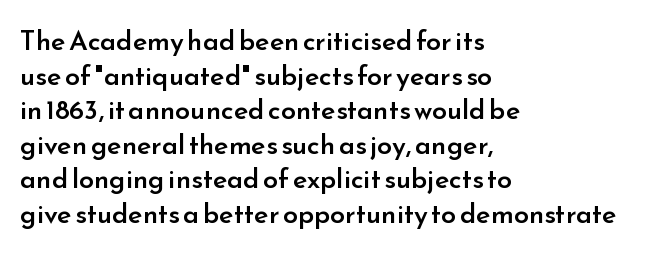
{"italic": "no", "bold": "semi", "underline": "no", "align": "left", "line_spacing": "normal", "line_spacing_ratio": 1.28, "letter_spacing": "normal", "letter_spacing_em": 0.0, "glyph_px": 27}
